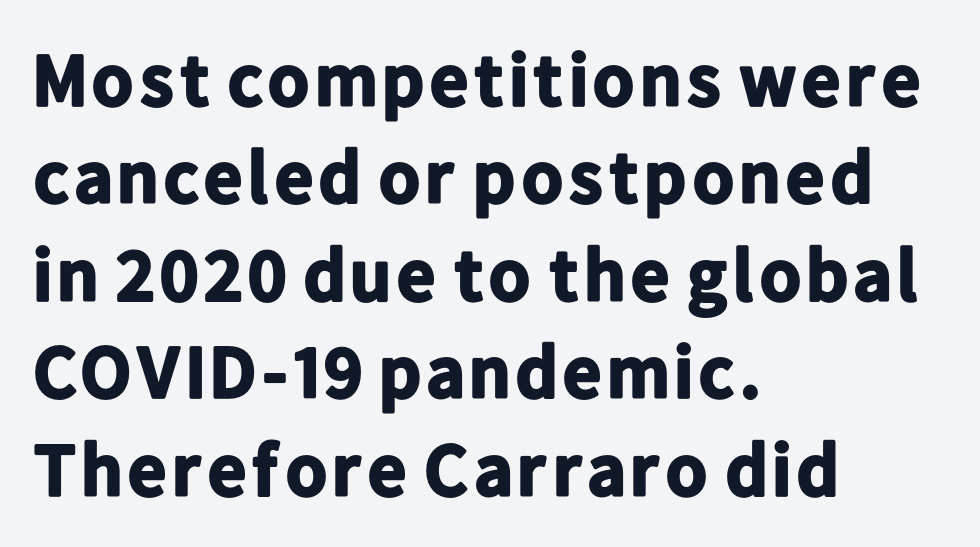
Q: Is the text bold? A: Yes.
Q: Is the text italic (slanted)? A: No, it is upright.
Q: Is the typeface a serif or a sans-serif typeface? A: Sans-serif.
Q: Is the text underlined? A: No.
Q: How is the paragraph aligned? A: Left-aligned.
Q: Is the spacing between letters normal or unusually wide? A: Normal.
Q: Is the spacing between lines tight, normal or loose? A: Normal.
Q: Width (condensed, normal, or wide)? A: Normal.
Q: Stroke contrast? A: Low.
Q: x-height? A: Medium.
Q: Monospaced? A: No.
